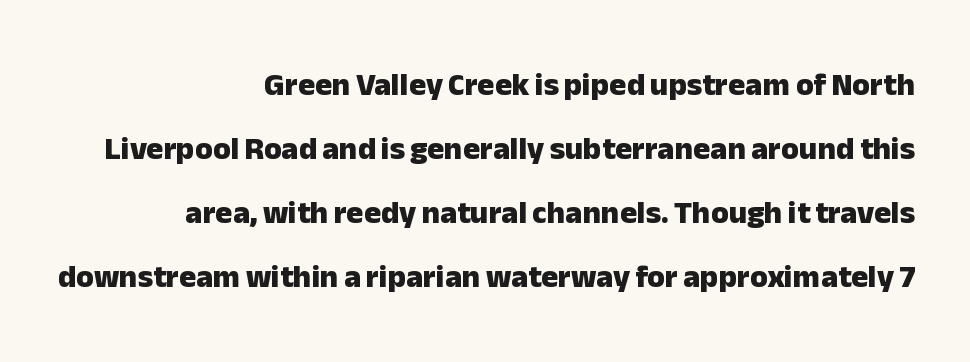
Q: Is the text bold? A: Yes.
Q: Is the text italic (slanted)? A: No, it is upright.
Q: Is the typeface a serif or a sans-serif typeface? A: Sans-serif.
Q: Is the text underlined? A: No.
Q: How is the paragraph aligned? A: Right-aligned.
Q: Is the spacing between letters normal or unusually wide? A: Normal.
Q: Is the spacing between lines tight, normal or loose? A: Loose.
Q: Width (condensed, normal, or wide)? A: Normal.
Q: Stroke contrast? A: Low.
Q: x-height? A: Medium.
Q: Monospaced? A: No.
